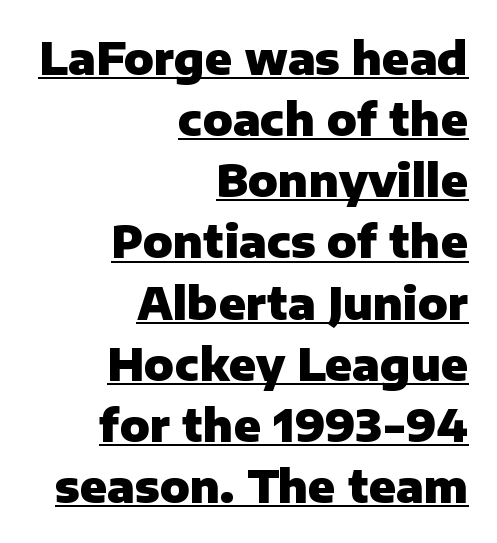
{"serif": "no", "italic": "no", "bold": "yes", "weight": "heavy", "width": "normal", "stroke_contrast": "low", "x_height": "medium", "monospaced": "no", "underline": "yes", "align": "right", "line_spacing": "normal", "line_spacing_ratio": 1.39, "letter_spacing": "normal", "letter_spacing_em": 0.0, "glyph_px": 44}
